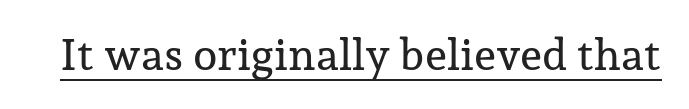
The image shows 44 px serif type, upright; set normal letter spacing, underlined; low stroke contrast and a medium x-height.
